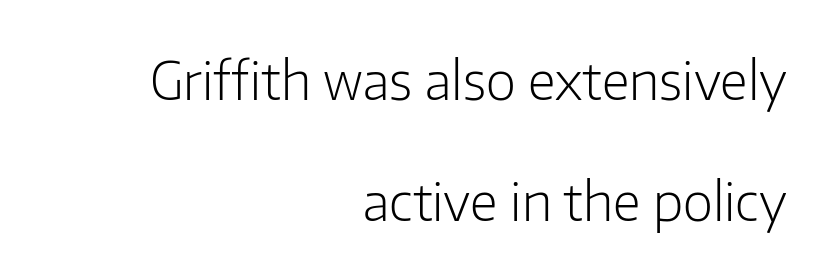
The image shows 52 px light sans-serif type, upright; set right-aligned, loose line spacing (2.32x), normal letter spacing, not underlined; low stroke contrast and a medium x-height.
